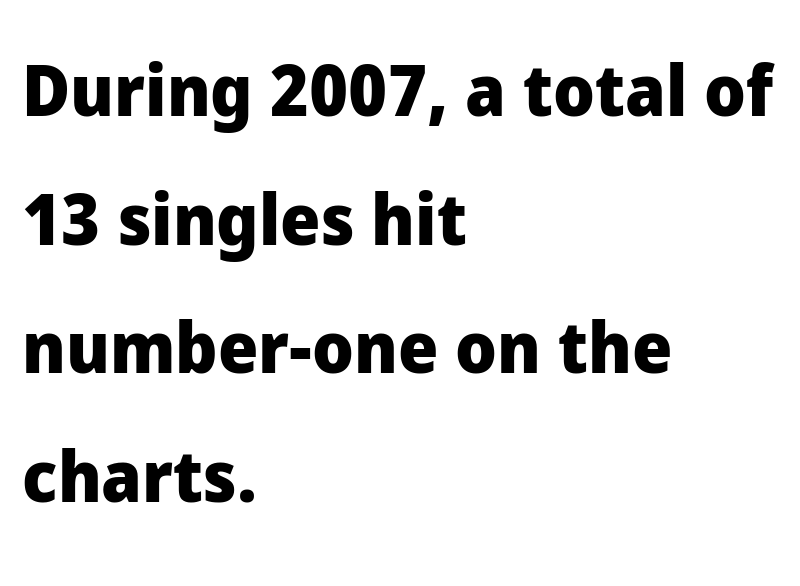
{"serif": "no", "italic": "no", "bold": "yes", "weight": "heavy", "width": "normal", "stroke_contrast": "low", "x_height": "medium", "monospaced": "no", "underline": "no", "align": "left", "line_spacing_ratio": 1.81, "letter_spacing": "normal", "letter_spacing_em": 0.0, "glyph_px": 71}
